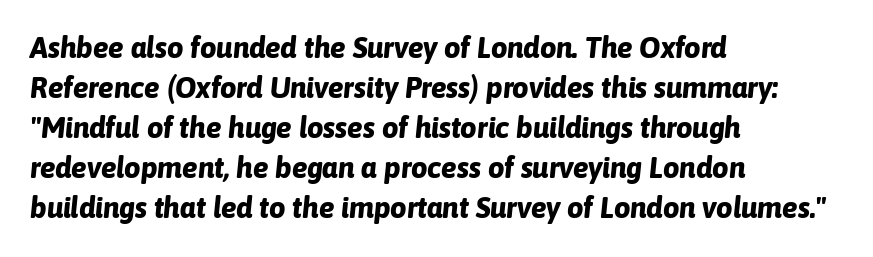
Q: Is the text bold? A: Yes.
Q: Is the text italic (slanted)? A: Yes, it leans right by about 6 degrees.
Q: Is the text underlined? A: No.
Q: How is the paragraph aligned? A: Left-aligned.
Q: Is the spacing between letters normal or unusually wide? A: Normal.
Q: Is the spacing between lines tight, normal or loose? A: Normal.
Q: Width (condensed, normal, or wide)? A: Normal.
Q: Stroke contrast? A: Low.
Q: x-height? A: Medium.
Q: Monospaced? A: No.
